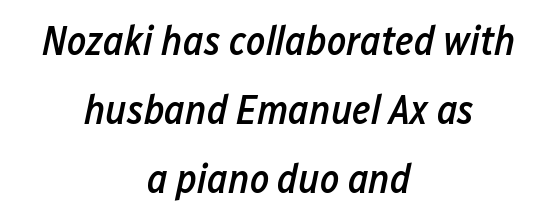
{"italic": "yes", "lean": "right", "slant_degrees": 12, "bold": "semi", "weight": "semibold", "width": "condensed", "stroke_contrast": "low", "x_height": "medium", "monospaced": "no", "underline": "no", "align": "center", "line_spacing": "normal", "line_spacing_ratio": 1.68, "letter_spacing": "normal", "letter_spacing_em": 0.0, "glyph_px": 41}
